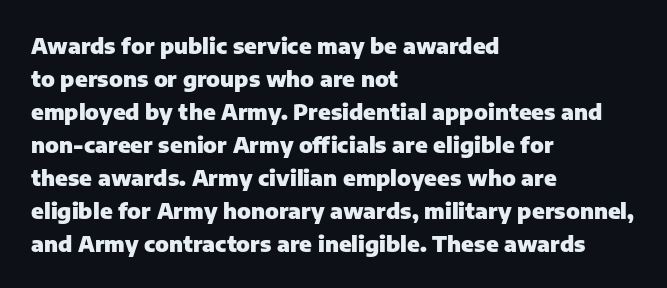
Q: Is the text bold? A: Yes.
Q: Is the text italic (slanted)? A: No, it is upright.
Q: Is the text underlined? A: No.
Q: How is the paragraph aligned? A: Left-aligned.
Q: Is the spacing between letters normal or unusually wide? A: Normal.
Q: Is the spacing between lines tight, normal or loose? A: Normal.
